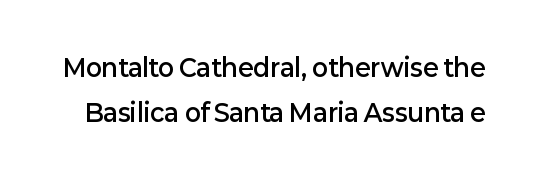
{"italic": "no", "bold": "semi", "underline": "no", "line_spacing_ratio": 1.87, "letter_spacing": "normal", "letter_spacing_em": 0.0, "glyph_px": 24}
